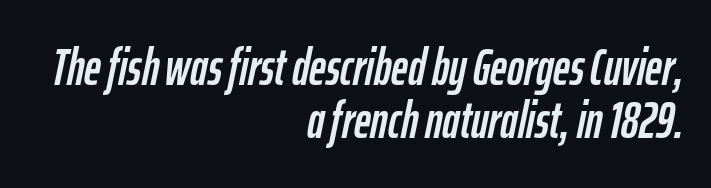
Has an underline been added? It has not. This block would grow much taller if given ordinary leading; it's compressed now. The paragraph shown leans on its right margin. Varying glyph widths throughout — classic text-font behaviour. Standard letterfit; no display-style spreading of the glyphs. Italic? Definitely — the glyphs are oblique.
